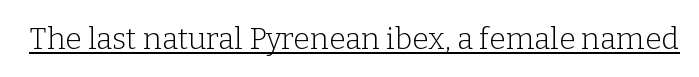
Q: Is the text bold? A: No.
Q: Is the text italic (slanted)? A: No, it is upright.
Q: Is the typeface a serif or a sans-serif typeface? A: Serif.
Q: Is the text underlined? A: Yes.
Q: Is the spacing between letters normal or unusually wide? A: Normal.
Q: Width (condensed, normal, or wide)? A: Normal.
Q: Stroke contrast? A: Low.
Q: x-height? A: Medium.
Q: Monospaced? A: No.
